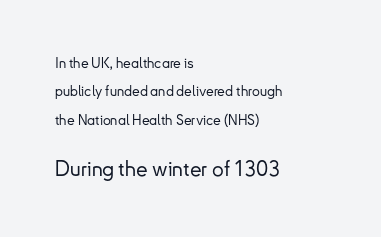
Q: Is the text italic (slanted)? A: No, it is upright.
Q: Is the text underlined? A: No.
Q: How is the paragraph aligned? A: Left-aligned.
Q: Is the spacing between letters normal or unusually wide? A: Normal.
Q: Is the spacing between lines tight, normal or loose? A: Loose.
Q: Which block of text is set in a larger size, the first (top) or the second (bottom)? A: The second (bottom) one.
